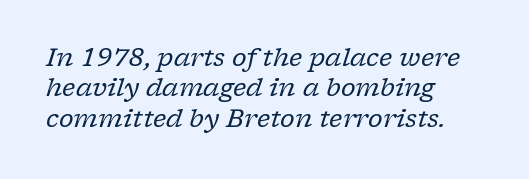
Q: Is the text bold? A: No.
Q: Is the text italic (slanted)? A: Yes, it leans right by about 17 degrees.
Q: Is the text underlined? A: No.
Q: How is the paragraph aligned? A: Left-aligned.
Q: Is the spacing between letters normal or unusually wide? A: Normal.
